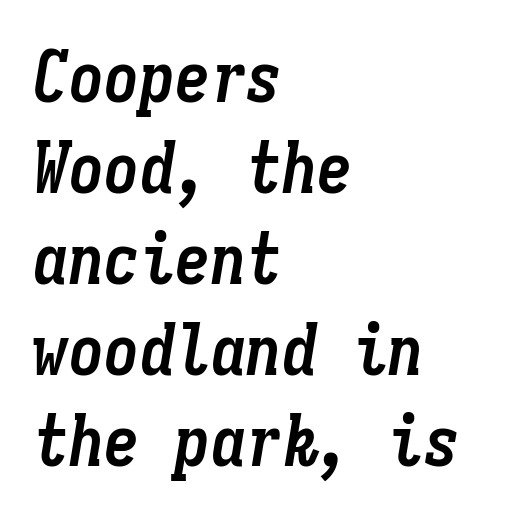
The image shows 71 px semibold, condensed type, italic (leaning right), monospaced; set left-aligned, normal line spacing (1.28x), normal letter spacing, not underlined; low stroke contrast and a medium x-height.
